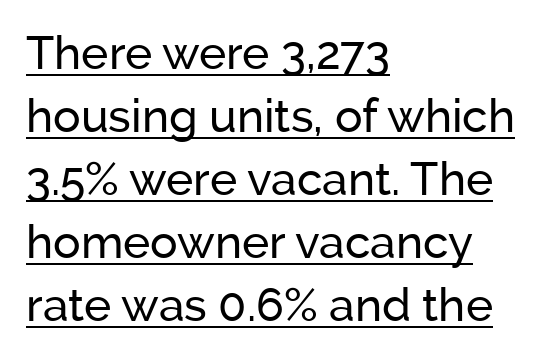
The image shows 46 px sans-serif type, upright; set left-aligned, normal line spacing (1.37x), normal letter spacing, underlined; low stroke contrast and a medium x-height.
